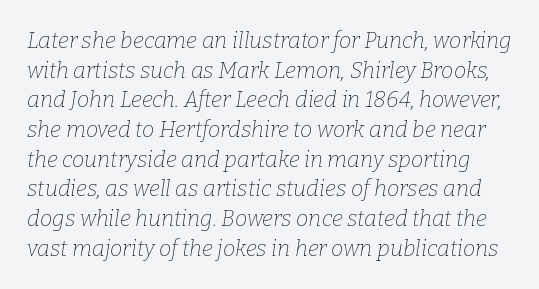
Q: Is the text bold? A: No.
Q: Is the text italic (slanted)? A: Yes, it leans right by about 9 degrees.
Q: Is the text underlined? A: No.
Q: Is the spacing between letters normal or unusually wide? A: Normal.
Q: Is the spacing between lines tight, normal or loose? A: Normal.
